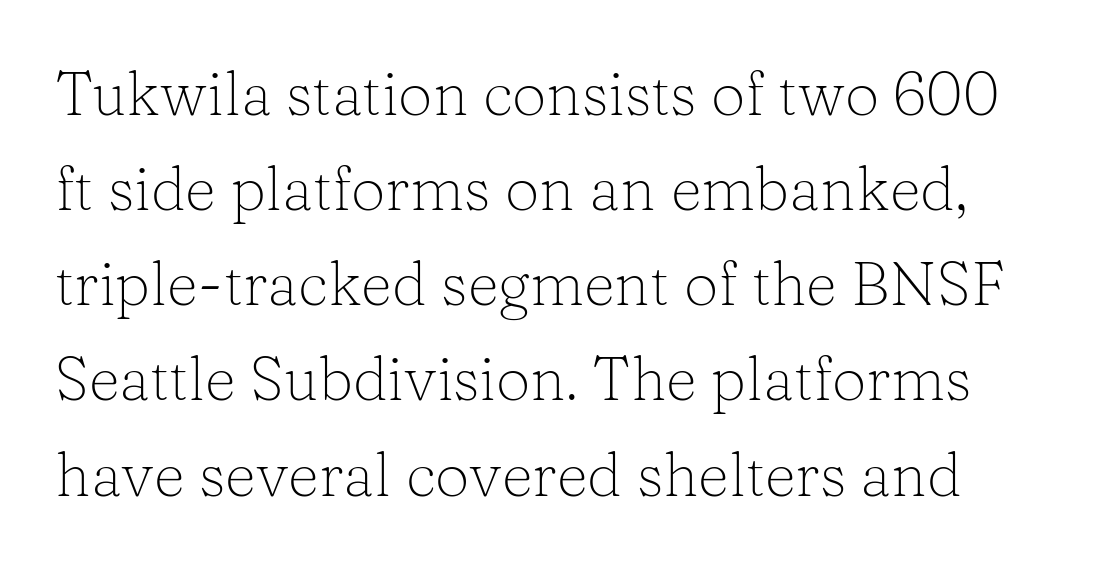
Compared with a typical body face, this is equally light or lighter still. In terms of leading, this rendering sits right in the middle. Ascenders rise straight up at ninety degrees. Letters rest on an invisible, unmarked baseline.
